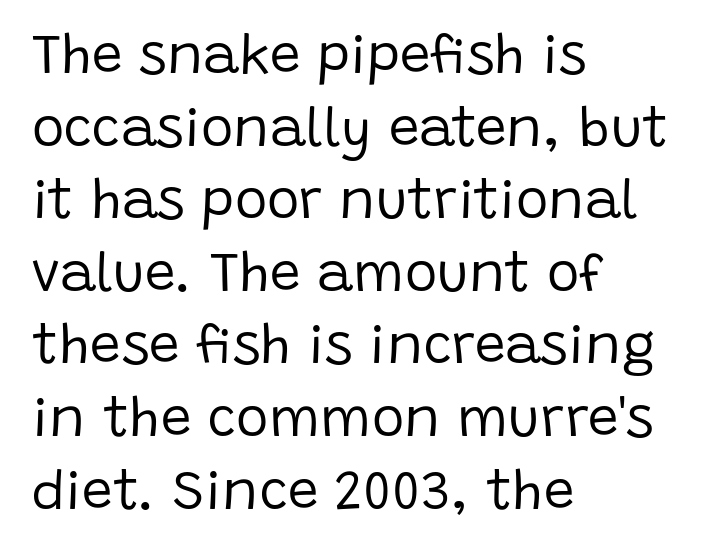
It's the straight-up-and-down kind of type. If you measured baseline to baseline, you'd find a middling distance. The passage shown is not underscored anywhere. This rendering employs a face without finishing strokes, i.e., a sans-serif. These lines are rendered in a variable-pitch font.
